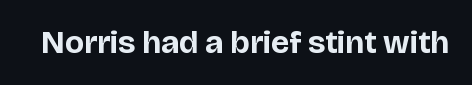
The type is set solid horizontally, with unmodified tracking. Each letter's strokes conclude bluntly, with no projecting serifs. Italic? Not at all — the glyphs are vertical. The passage shown is not underscored anywhere. Each letter keeps its own natural width here, so spacing adapts to shape. Caption: bold face, heavy strokes.
